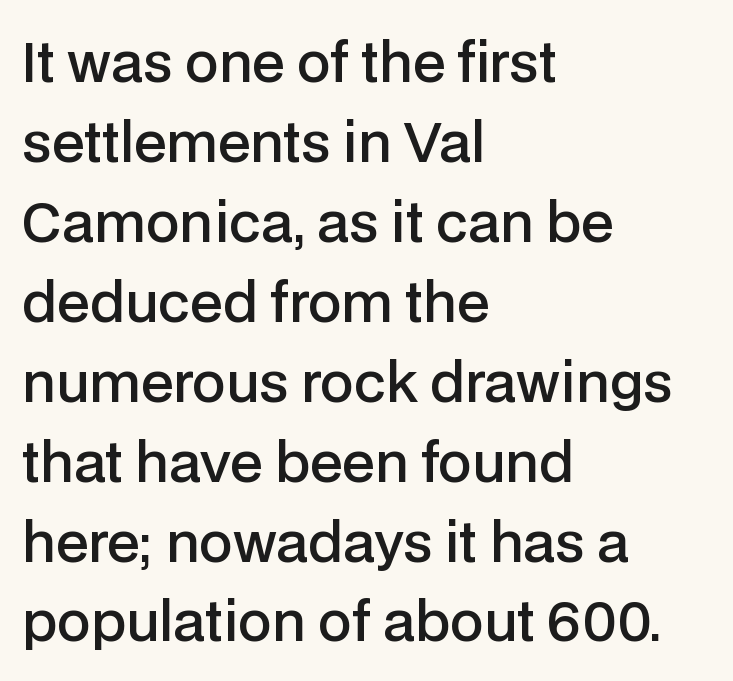
The image shows 54 px semibold sans-serif type, upright; set left-aligned, normal line spacing (1.48x), normal letter spacing, not underlined; low stroke contrast and a medium x-height.
